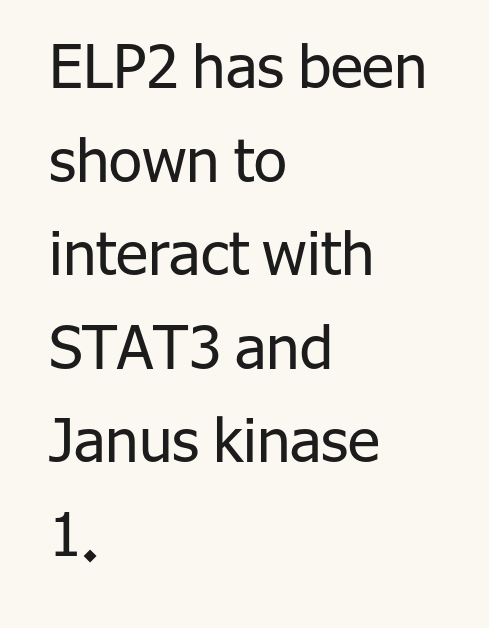
Q: Is the text bold? A: No.
Q: Is the text italic (slanted)? A: No, it is upright.
Q: Is the typeface a serif or a sans-serif typeface? A: Sans-serif.
Q: Is the text underlined? A: No.
Q: How is the paragraph aligned? A: Left-aligned.
Q: Is the spacing between letters normal or unusually wide? A: Normal.
Q: Is the spacing between lines tight, normal or loose? A: Normal.
Q: Width (condensed, normal, or wide)? A: Normal.
Q: Stroke contrast? A: Low.
Q: x-height? A: Medium.
Q: Monospaced? A: No.
